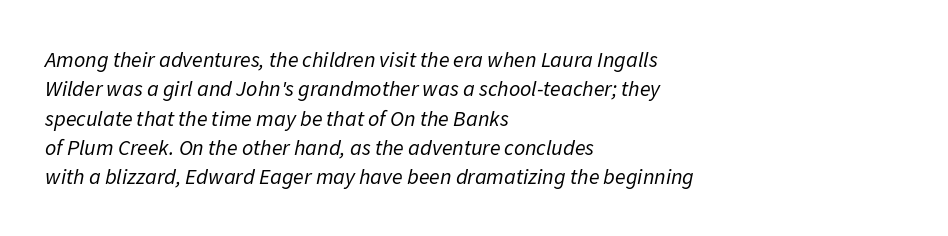
The image shows 22 px text type, italic (leaning right); set left-aligned, normal line spacing (1.33x), normal letter spacing, not underlined.
